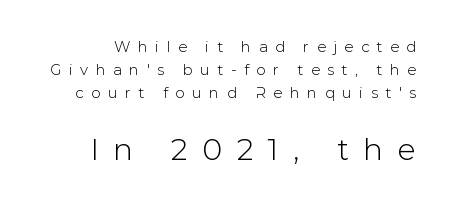
Is the lower block the larger one? Yes — the lower block carries the bigger type. Proportional: the letters do not fall into vertical columns. Descender tails drop into unmarked territory. Is this a sans? Yes — the strokes have no serifs.
